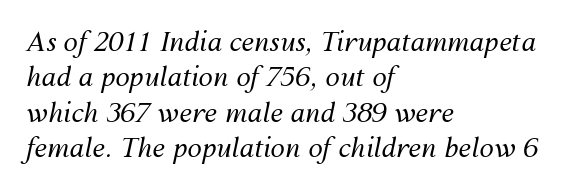
Q: Is the text bold? A: No.
Q: Is the text italic (slanted)? A: Yes, it leans right by about 12 degrees.
Q: Is the text underlined? A: No.
Q: How is the paragraph aligned? A: Left-aligned.
Q: Is the spacing between letters normal or unusually wide? A: Normal.
Q: Is the spacing between lines tight, normal or loose? A: Normal.
